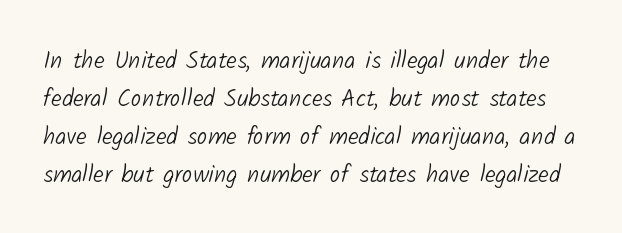
The image shows 24 px text type; set normal line spacing (1.59x), normal letter spacing, not underlined.
